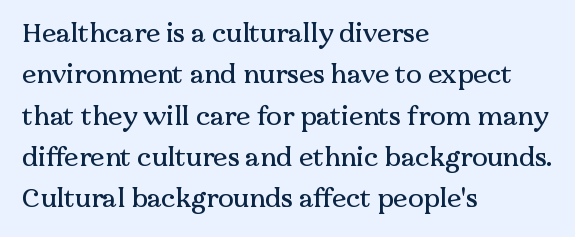
Honestly, there is no underline to notice here at all. Nothing unusual about the tracking: characters are spaced as the font intends. These lines stack with their left ends in a neat column. Posture: vertical. Normally led — the rows are evenly, conventionally spaced.
